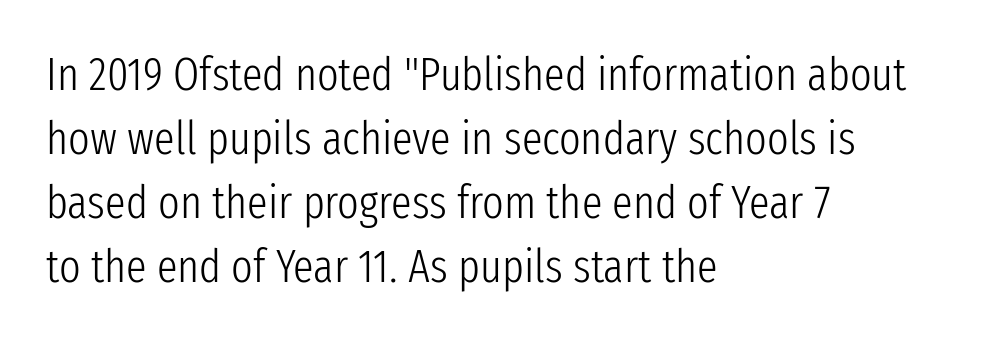
The image shows 46 px light, condensed sans-serif type, upright; set left-aligned, normal line spacing (1.39x), normal letter spacing, not underlined; low stroke contrast and a medium x-height.
